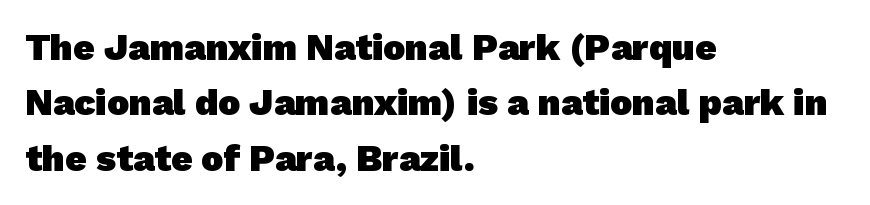
The image shows 37 px heavy sans-serif type; set left-aligned, normal line spacing (1.5x), normal letter spacing, not underlined; low stroke contrast and a medium x-height.
